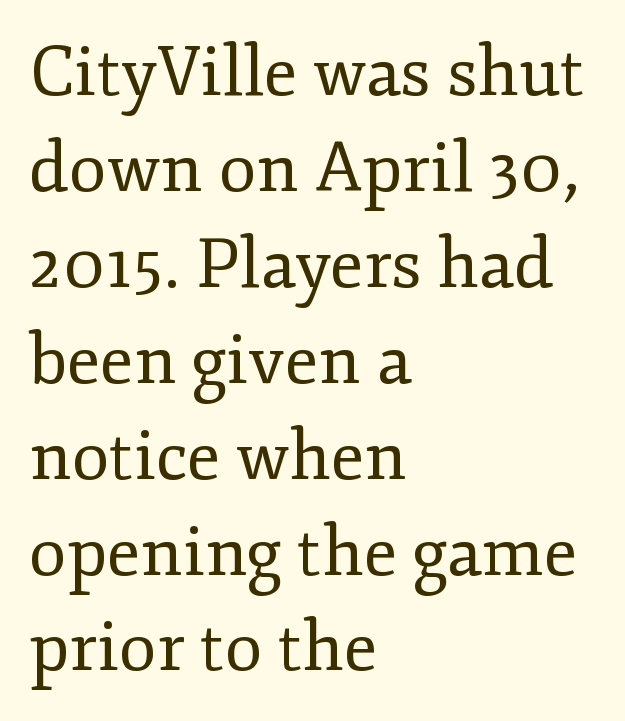
Weight class: somewhere from thin through regular. Plain, unruled lines of type. In terms of letterspacing, this is plain default setting. Compared with typical paragraphs, the rows here are spaced about the same.
